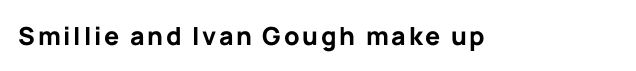
{"italic": "no", "bold": "yes", "underline": "no", "glyph_px": 25}
